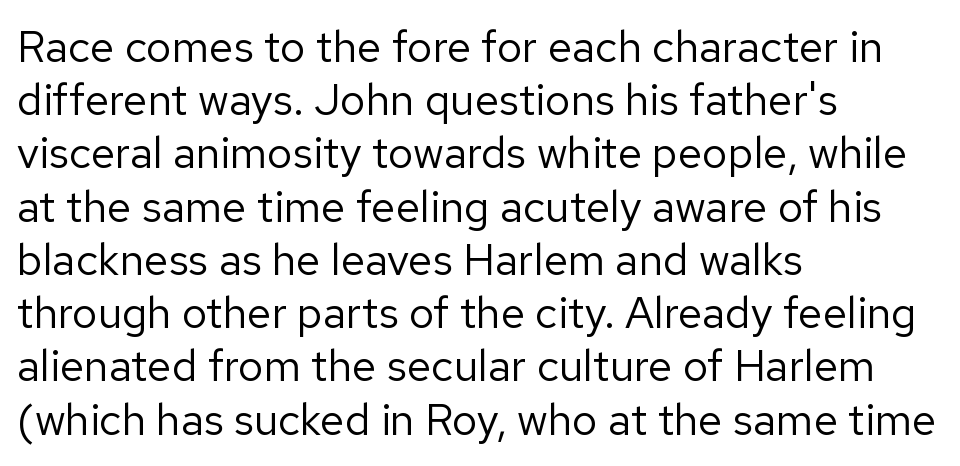
The image shows 44 px regular-weight sans-serif type, upright; set left-aligned, line spacing 1.21x, normal letter spacing, not underlined; low stroke contrast and a medium x-height.
